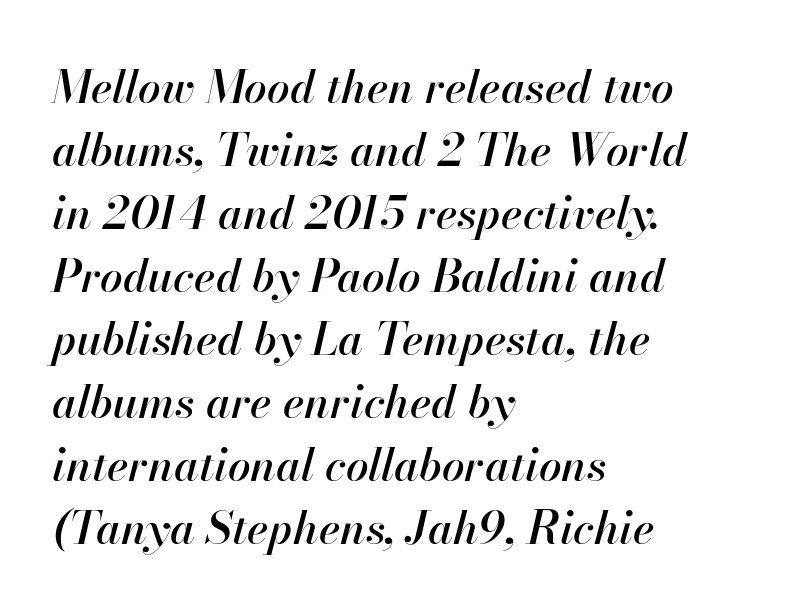
Q: Is the text italic (slanted)? A: Yes, it leans right by about 13 degrees.
Q: Is the text underlined? A: No.
Q: How is the paragraph aligned? A: Left-aligned.
Q: Is the spacing between letters normal or unusually wide? A: Normal.
Q: Is the spacing between lines tight, normal or loose? A: Normal.
Q: Width (condensed, normal, or wide)? A: Normal.
Q: Stroke contrast? A: High.
Q: x-height? A: Small.
Q: Monospaced? A: No.
